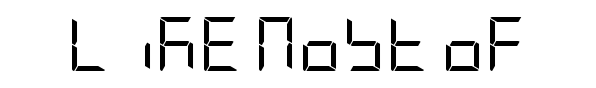
Q: Is the text bold? A: No.
Q: Is the text italic (slanted)? A: No, it is upright.
Q: Is the typeface a serif or a sans-serif typeface? A: Sans-serif.
Q: Is the text underlined? A: No.
Q: Is the spacing between letters normal or unusually wide? A: Normal.
Q: Width (condensed, normal, or wide)? A: Condensed.
Q: Stroke contrast? A: Low.
Q: x-height? A: Large.
